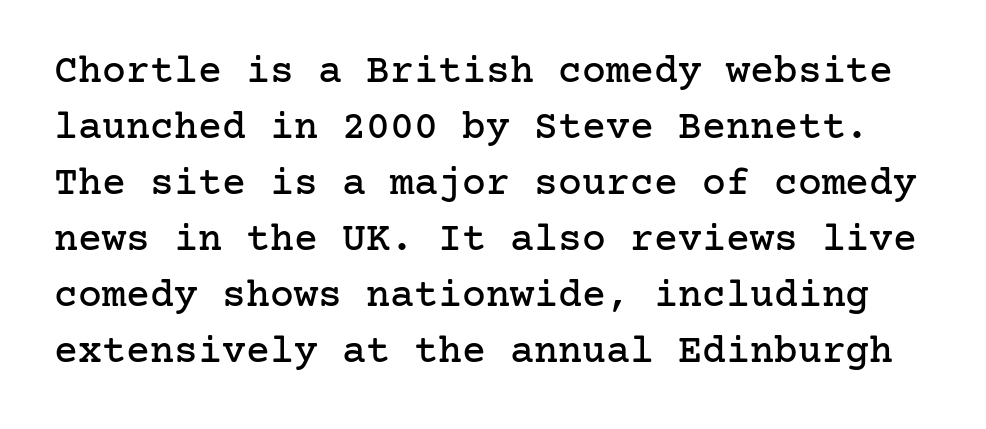
Check the space under the baseline: it is left empty. Evenly set lines give the paragraph a standard silhouette. This is serif lettering, the kind often seen in printed books. The horizontal fit of the characters is conventional and even. Characters remain perfectly vertical along every line.
